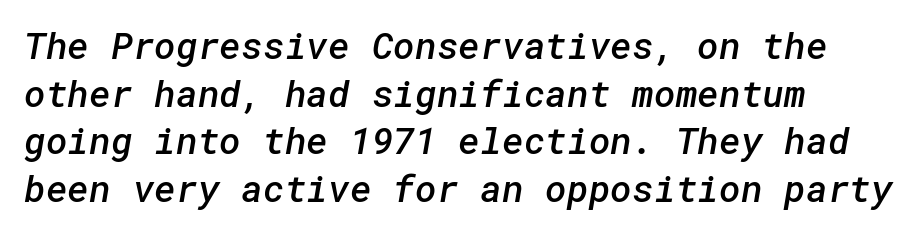
Q: Is the text bold? A: Semi-bold.
Q: Is the typeface a serif or a sans-serif typeface? A: Sans-serif.
Q: Is the text underlined? A: No.
Q: How is the paragraph aligned? A: Left-aligned.
Q: Is the spacing between letters normal or unusually wide? A: Normal.
Q: Is the spacing between lines tight, normal or loose? A: Normal.
Q: Width (condensed, normal, or wide)? A: Normal.
Q: Stroke contrast? A: Low.
Q: x-height? A: Medium.
